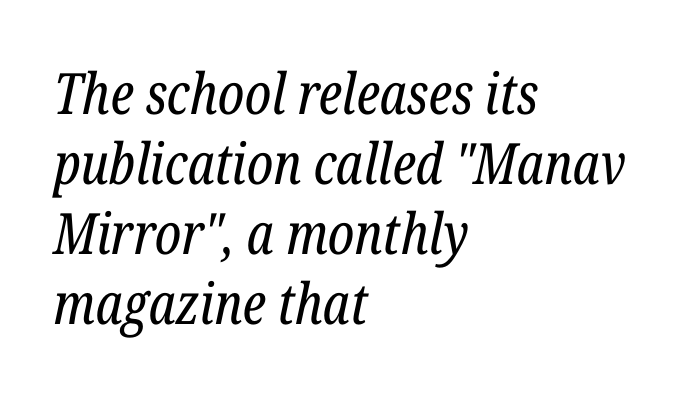
The image shows 57 px regular-weight, condensed serif type, italic (leaning right); set left-aligned, line spacing 1.23x, normal letter spacing, not underlined; low stroke contrast and a medium x-height.
